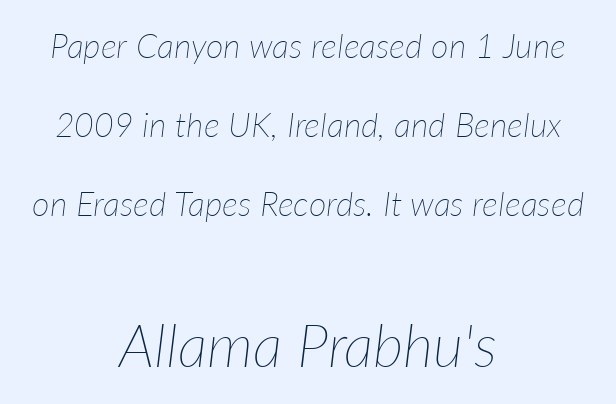
The image shows 59 px thin type, italic (leaning right); set centered, loose line spacing (2.32x), normal letter spacing, not underlined; the second (bottom) block is 1.74x larger; low stroke contrast and a medium x-height.
